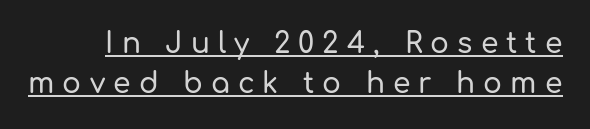
Tracking value appears strongly positive — letters spread wide. Unlike a traditional serif, this face leaves its strokes unadorned. Characters remain perfectly vertical along every line. The letters advance in unequal steps, a hallmark of proportional type. Quick note: underline on.
